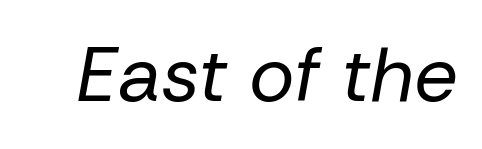
The image shows 77 px regular-weight type, italic (leaning right); set normal letter spacing, not underlined; low stroke contrast and a medium x-height.
